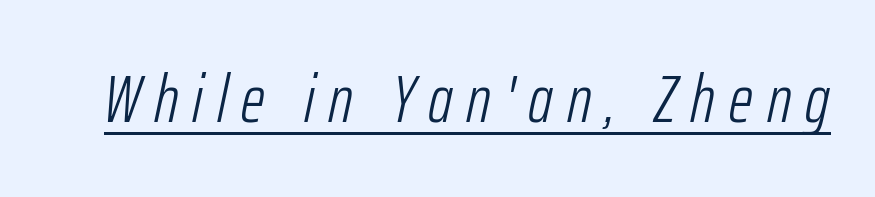
Q: Is the text bold? A: No.
Q: Is the text italic (slanted)? A: Yes, it leans right by about 12 degrees.
Q: Is the text underlined? A: Yes.
Q: Is the spacing between letters normal or unusually wide? A: Unusually wide.
Q: Width (condensed, normal, or wide)? A: Condensed.
Q: Stroke contrast? A: Low.
Q: x-height? A: Medium.
Q: Monospaced? A: No.
